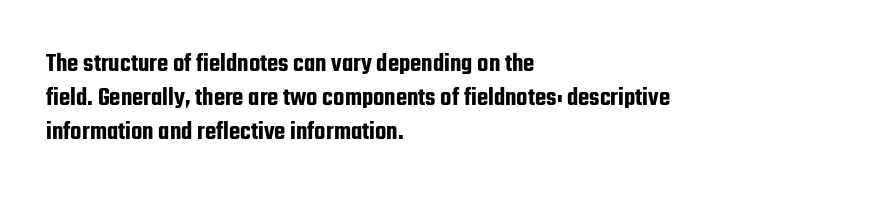
The passage is arranged the way most books set body copy — flush left. This is roman type, the default non-slanted kind. The rows are spaced the way most documents space them. The letterforms sit shoulder to shoulder at normal distance. Honestly, there is no underline to notice here at all.
